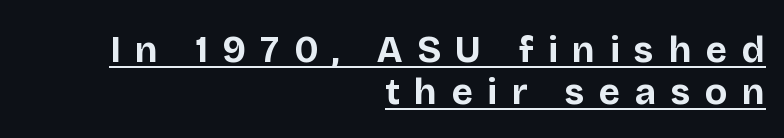
{"serif": "no", "italic": "no", "bold": "yes", "weight": "bold", "width": "normal", "stroke_contrast": "low", "x_height": "large", "monospaced": "no", "underline": "yes", "align": "right", "line_spacing": "tight", "line_spacing_ratio": 1.14, "letter_spacing": "wide", "letter_spacing_em": 0.39, "glyph_px": 37}
